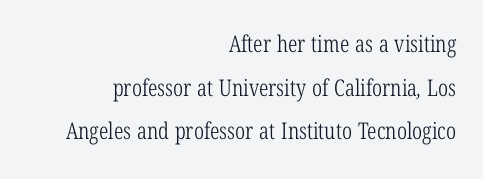
Q: Is the text bold? A: No.
Q: Is the text underlined? A: No.
Q: How is the paragraph aligned? A: Right-aligned.
Q: Is the spacing between letters normal or unusually wide? A: Normal.
Q: Is the spacing between lines tight, normal or loose? A: Loose.
